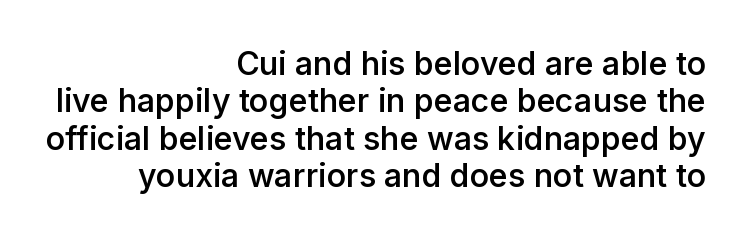
{"serif": "no", "italic": "no", "bold": "semi", "weight": "semibold", "width": "normal", "stroke_contrast": "low", "x_height": "medium", "monospaced": "no", "underline": "no", "align": "right", "line_spacing_ratio": 1.17, "letter_spacing": "normal", "letter_spacing_em": 0.0, "glyph_px": 32}
